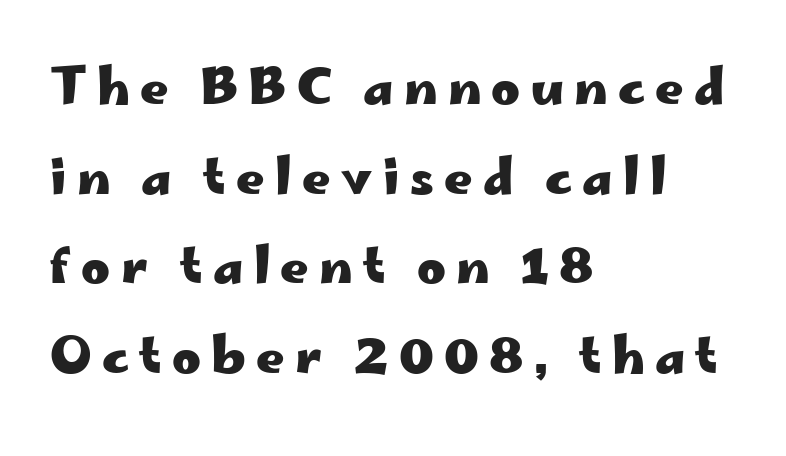
Notice how the stems are strictly vertical — no italics here. These lines are rendered in a variable-pitch font. What weight is shown? A full bold with thick strokes. All the whitespace from short lines collects on the right. Decoration check: the copy has no underline.
